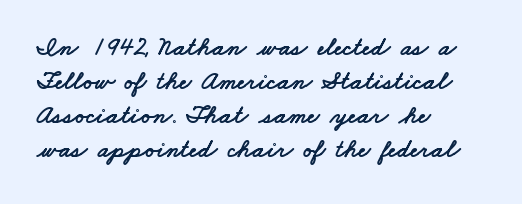
How would I describe the line gaps? Plain and ordinary. These lines are set flush left with a ragged right edge. The space beneath each line is pristine and unruled. Spacing between characters is what you'd get straight out of the box.
